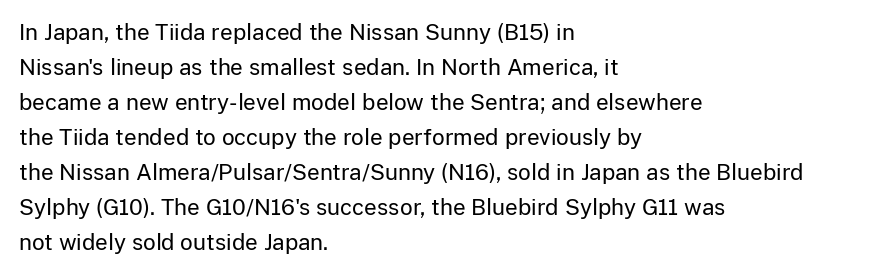
{"italic": "no", "bold": "no", "underline": "no", "align": "left", "line_spacing": "normal", "line_spacing_ratio": 1.59, "letter_spacing": "normal", "letter_spacing_em": 0.0, "glyph_px": 22}
